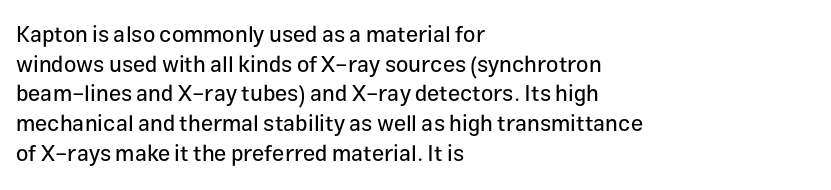
The image shows 22 px text type, upright; set left-aligned, normal line spacing (1.35x), normal letter spacing, not underlined.
